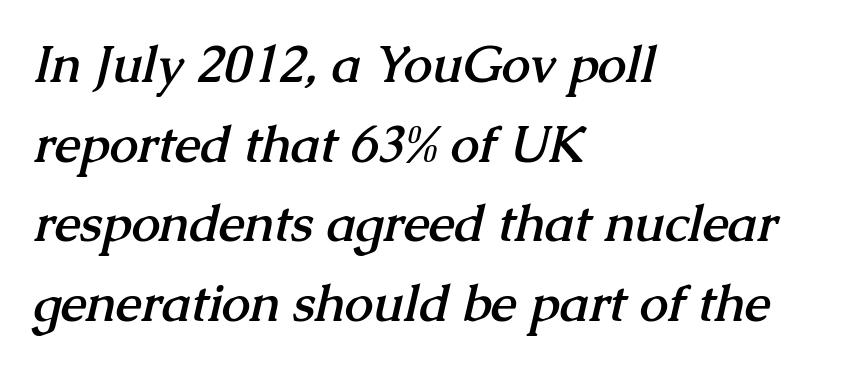
{"serif": "yes", "bold": "yes", "weight": "semibold", "width": "normal", "stroke_contrast": "medium", "x_height": "medium", "monospaced": "no", "underline": "no", "align": "left", "line_spacing": "normal", "line_spacing_ratio": 1.56, "letter_spacing": "normal", "letter_spacing_em": 0.0, "glyph_px": 51}
